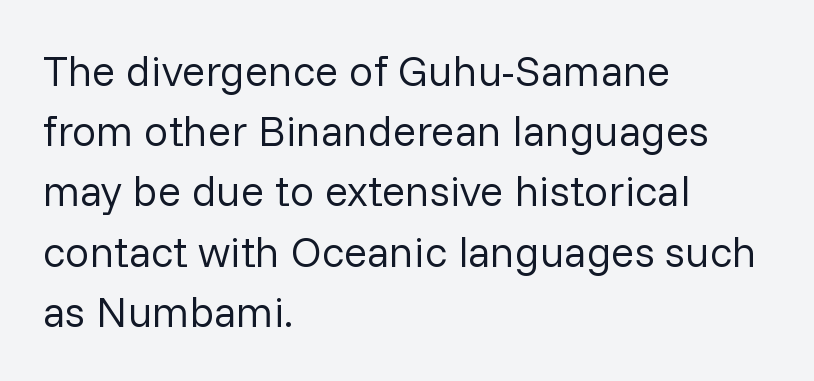
Q: Is the text bold? A: No.
Q: Is the text italic (slanted)? A: No, it is upright.
Q: Is the typeface a serif or a sans-serif typeface? A: Sans-serif.
Q: Is the text underlined? A: No.
Q: How is the paragraph aligned? A: Left-aligned.
Q: Is the spacing between letters normal or unusually wide? A: Normal.
Q: Is the spacing between lines tight, normal or loose? A: Normal.
Q: Width (condensed, normal, or wide)? A: Normal.
Q: Stroke contrast? A: Low.
Q: x-height? A: Medium.
Q: Monospaced? A: No.
